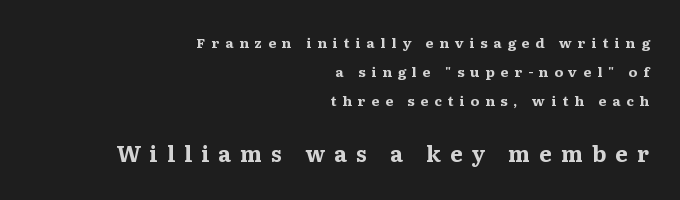
The image shows 22 px bold type, upright; set right-aligned, loose line spacing (2.08x), unusually wide letter spacing (+0.42 em), not underlined; the second (bottom) block is 1.57x larger.
